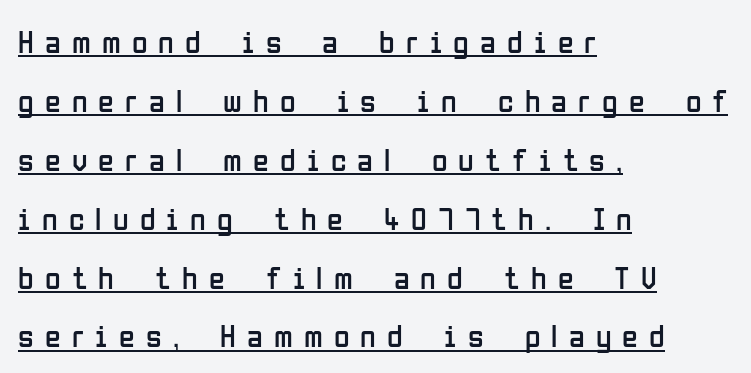
The image shows 32 px regular-weight, condensed sans-serif type, upright; set left-aligned, line spacing 1.84x, unusually wide letter spacing (+0.35 em), underlined; low stroke contrast and a medium x-height.
